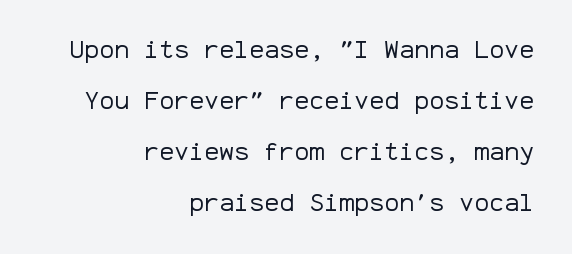
{"italic": "no", "bold": "no", "underline": "no", "align": "right", "line_spacing": "loose", "line_spacing_ratio": 2.04, "letter_spacing": "normal", "letter_spacing_em": 0.0, "glyph_px": 25}
